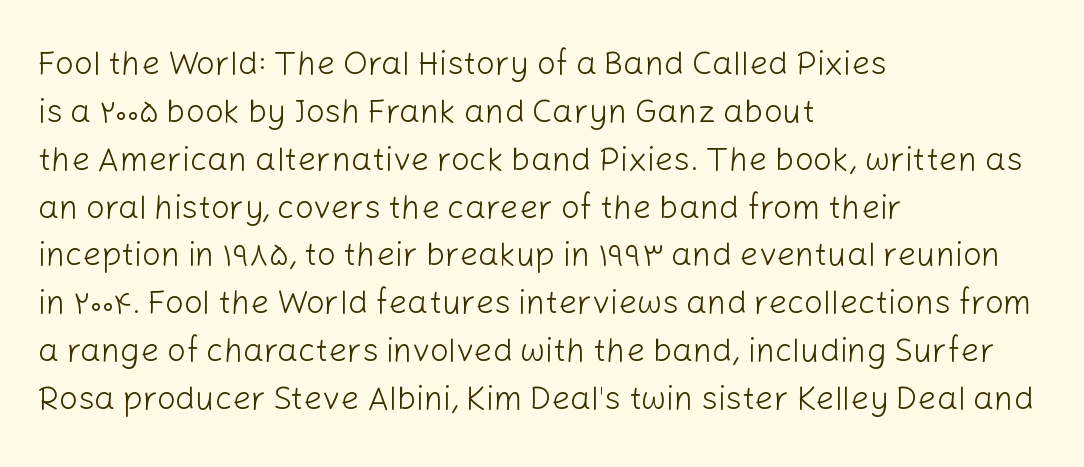
{"serif": "no", "italic": "no", "bold": "no", "weight": "light", "width": "normal", "stroke_contrast": "low", "x_height": "medium", "monospaced": "no", "underline": "no", "align": "left", "line_spacing": "normal", "line_spacing_ratio": 1.45, "letter_spacing": "normal", "letter_spacing_em": 0.0, "glyph_px": 33}
